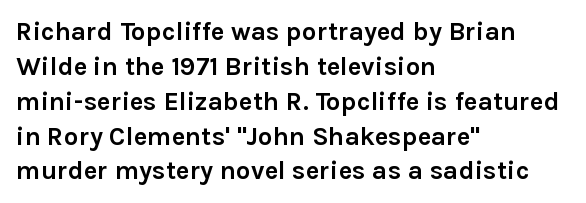
The baseline area is clear. The lines in this sample share a left origin and differ only in where they stop. The type is set solid horizontally, with unmodified tracking. Compared with typical paragraphs, the rows here are spaced about the same. Thick stems and heavy bowls — unmistakably bold. Ascenders rise straight up at ninety degrees.
